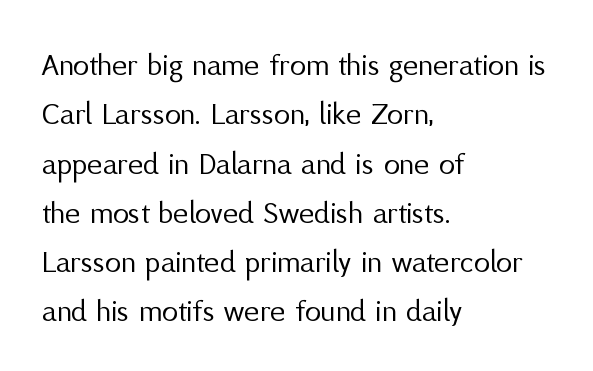
{"serif": "no", "italic": "no", "bold": "no", "weight": "regular", "width": "normal", "stroke_contrast": "medium", "x_height": "medium", "monospaced": "no", "underline": "no", "align": "left", "line_spacing": "normal", "line_spacing_ratio": 1.54, "letter_spacing": "normal", "letter_spacing_em": 0.0, "glyph_px": 32}
